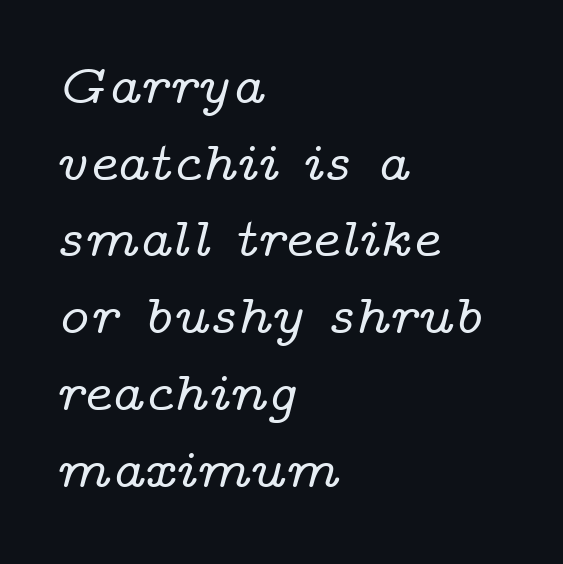
{"serif": "yes", "italic": "yes", "lean": "right", "slant_degrees": 14, "width": "wide", "stroke_contrast": "low", "x_height": "medium", "monospaced": "no", "underline": "no", "align": "left", "line_spacing": "normal", "line_spacing_ratio": 1.37, "letter_spacing": "normal", "letter_spacing_em": 0.0, "glyph_px": 56}
